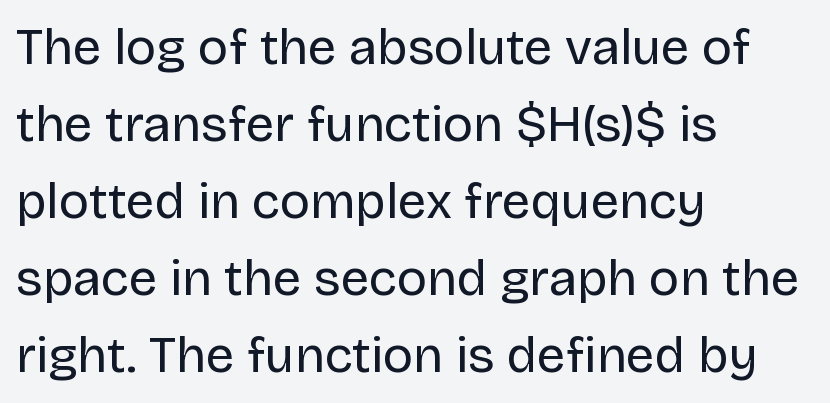
The rows are spaced the way most documents space them. Rule under the text: the space is simply empty. Each word holds together tightly as a unit, with standard inter-letter gaps. This sample uses an upright cut, with every glyph sitting square on the baseline.
